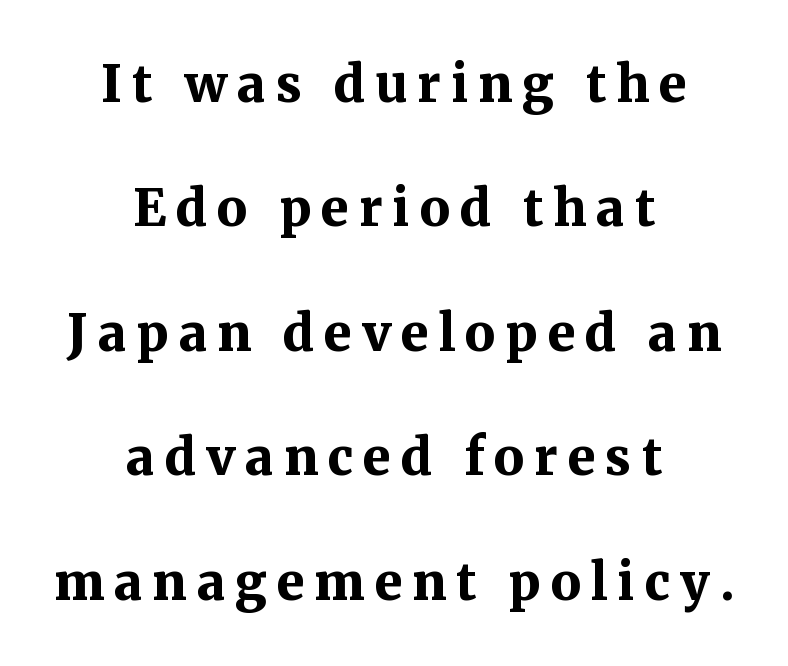
Q: Is the text bold? A: Yes.
Q: Is the text italic (slanted)? A: No, it is upright.
Q: Is the typeface a serif or a sans-serif typeface? A: Serif.
Q: Is the text underlined? A: No.
Q: How is the paragraph aligned? A: Centered.
Q: Is the spacing between letters normal or unusually wide? A: Unusually wide.
Q: Is the spacing between lines tight, normal or loose? A: Loose.
Q: Width (condensed, normal, or wide)? A: Normal.
Q: Stroke contrast? A: Medium.
Q: x-height? A: Medium.
Q: Monospaced? A: No.
